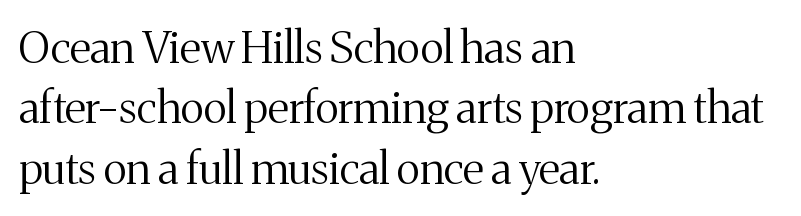
Q: Is the text bold? A: No.
Q: Is the text italic (slanted)? A: No, it is upright.
Q: Is the typeface a serif or a sans-serif typeface? A: Serif.
Q: Is the text underlined? A: No.
Q: How is the paragraph aligned? A: Left-aligned.
Q: Is the spacing between letters normal or unusually wide? A: Normal.
Q: Is the spacing between lines tight, normal or loose? A: Normal.
Q: Width (condensed, normal, or wide)? A: Normal.
Q: Stroke contrast? A: Medium.
Q: x-height? A: Medium.
Q: Monospaced? A: No.
